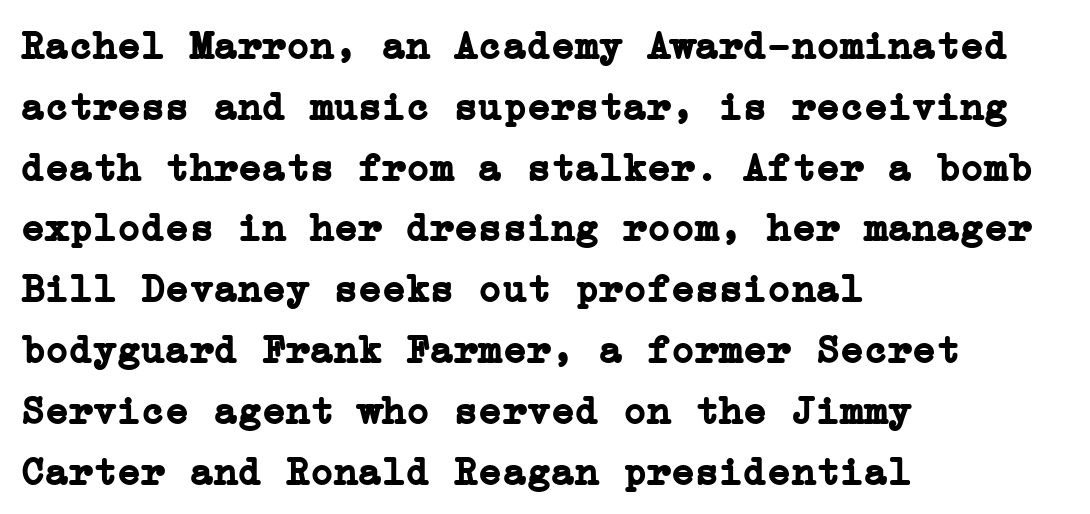
Do the letters lean? They stand straight. Standard letterfit; no display-style spreading of the glyphs. The space between consecutive lines is moderate. I'd describe the lettering as bold — thick and assertive. Little horizontal feet cap the strokes, marking this as serif type. The foot of each line stays bare and open.
